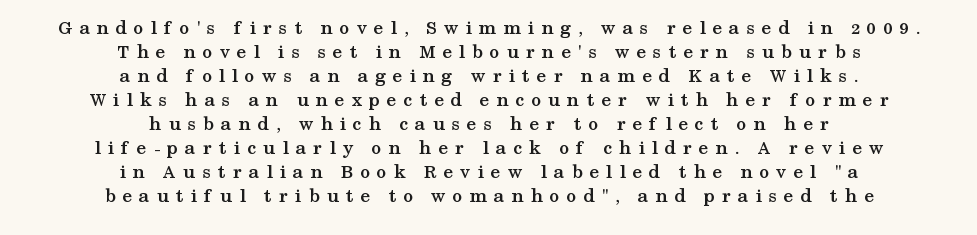
The image shows 20 px bold type, upright; set centered, line spacing 1.2x, unusually wide letter spacing (+0.34 em), not underlined.
